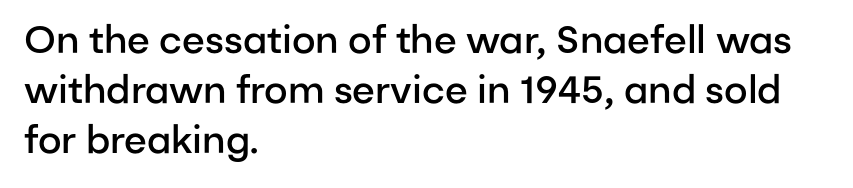
The image shows 38 px semibold sans-serif type, upright; set left-aligned, normal line spacing (1.32x), normal letter spacing, not underlined; low stroke contrast and a medium x-height.
